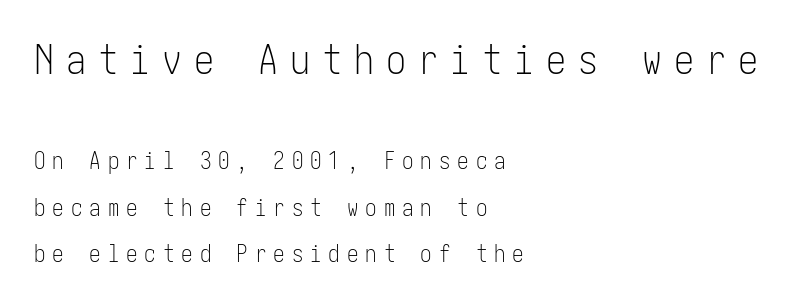
{"serif": "no", "italic": "no", "bold": "no", "weight": "light", "width": "condensed", "stroke_contrast": "low", "x_height": "medium", "underline": "no", "align": "left", "line_spacing": "loose", "line_spacing_ratio": 2.01, "letter_spacing": "wide", "letter_spacing_em": 0.3, "larger_block": "first", "size_ratio": 1.74, "glyph_px": 40}
